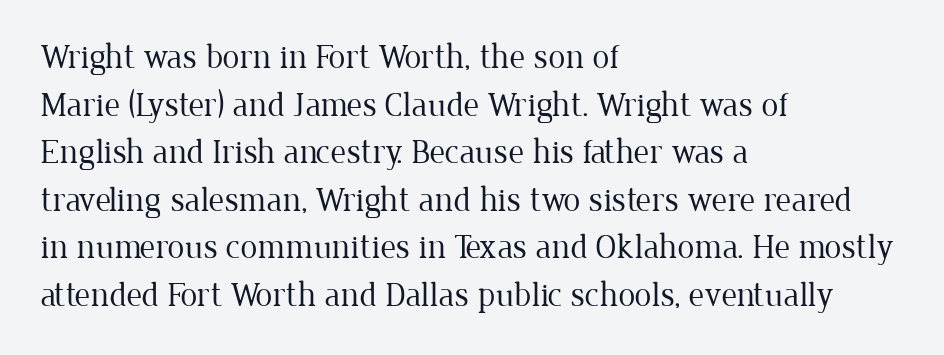
{"serif": "yes", "italic": "no", "bold": "no", "weight": "regular", "width": "normal", "stroke_contrast": "low", "x_height": "medium", "monospaced": "no", "underline": "no", "align": "left", "line_spacing": "normal", "line_spacing_ratio": 1.4, "letter_spacing": "normal", "letter_spacing_em": 0.0, "glyph_px": 34}
